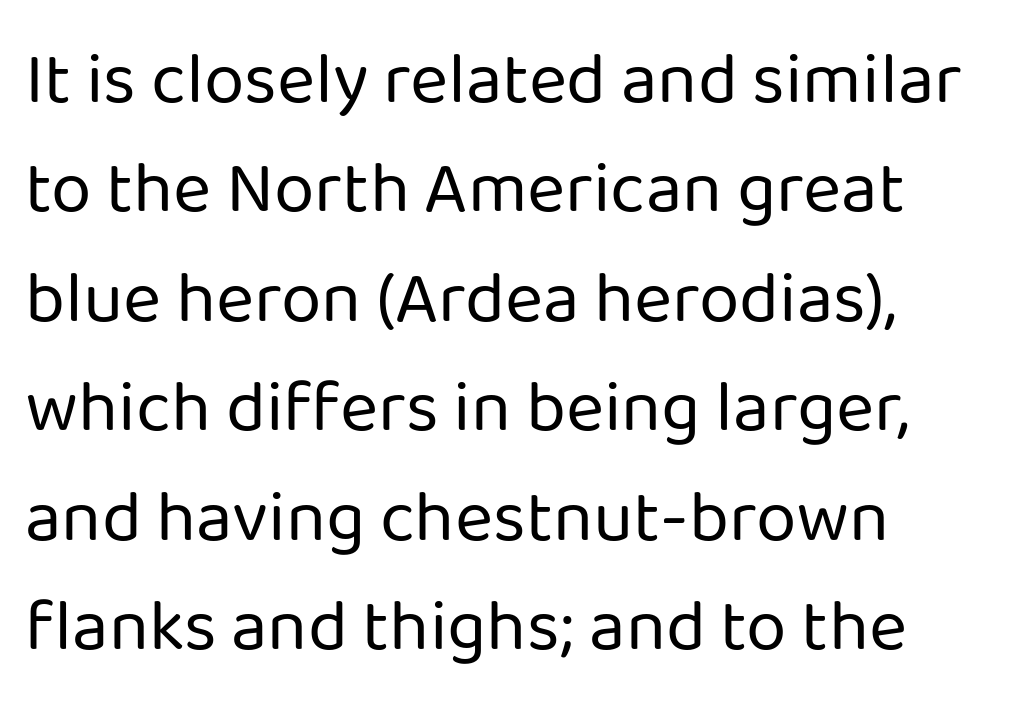
A student would call this left alignment; a typographer would say flush left, rag right. Tracking value appears to be zero — textbook default spacing. Regarding leading, the lines here are spaced in the standard way. Notice how the stems are strictly vertical — no italics here.
